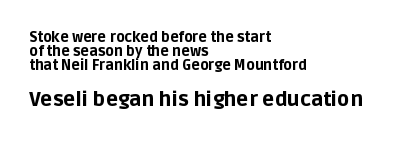
The image shows 20 px bold type, upright; set left-aligned, tight line spacing (1.0x), normal letter spacing, not underlined; the second (bottom) block is 1.43x larger.
